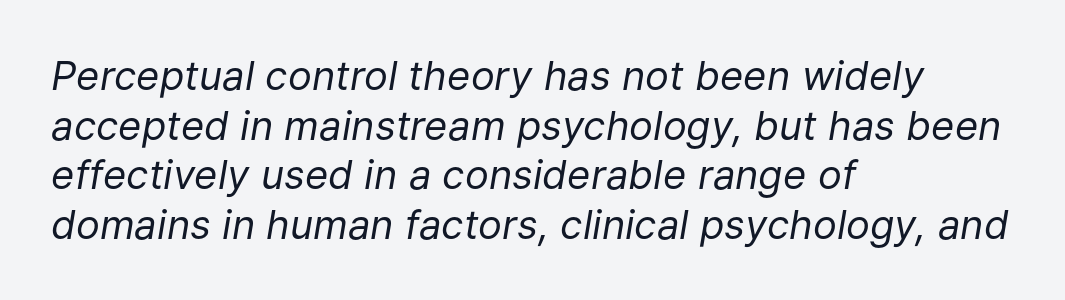
{"italic": "yes", "lean": "right", "slant_degrees": 9, "bold": "no", "weight": "regular", "width": "normal", "stroke_contrast": "low", "x_height": "medium", "monospaced": "no", "underline": "no", "align": "left", "line_spacing_ratio": 1.24, "letter_spacing": "normal", "letter_spacing_em": 0.0, "glyph_px": 40}
